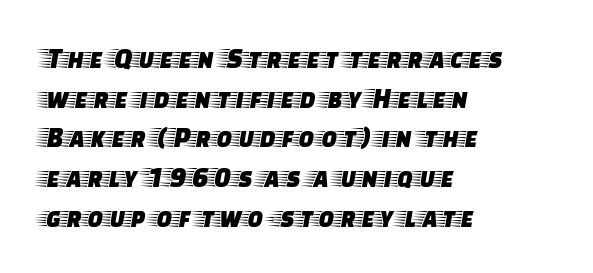
Q: Is the text italic (slanted)? A: Yes.
Q: Is the typeface a serif or a sans-serif typeface? A: Serif.
Q: Is the text underlined? A: No.
Q: How is the paragraph aligned? A: Left-aligned.
Q: Is the spacing between letters normal or unusually wide? A: Normal.
Q: Is the spacing between lines tight, normal or loose? A: Normal.
Q: Width (condensed, normal, or wide)? A: Wide.
Q: Stroke contrast? A: Low.
Q: x-height? A: Large.
Q: Monospaced? A: No.
